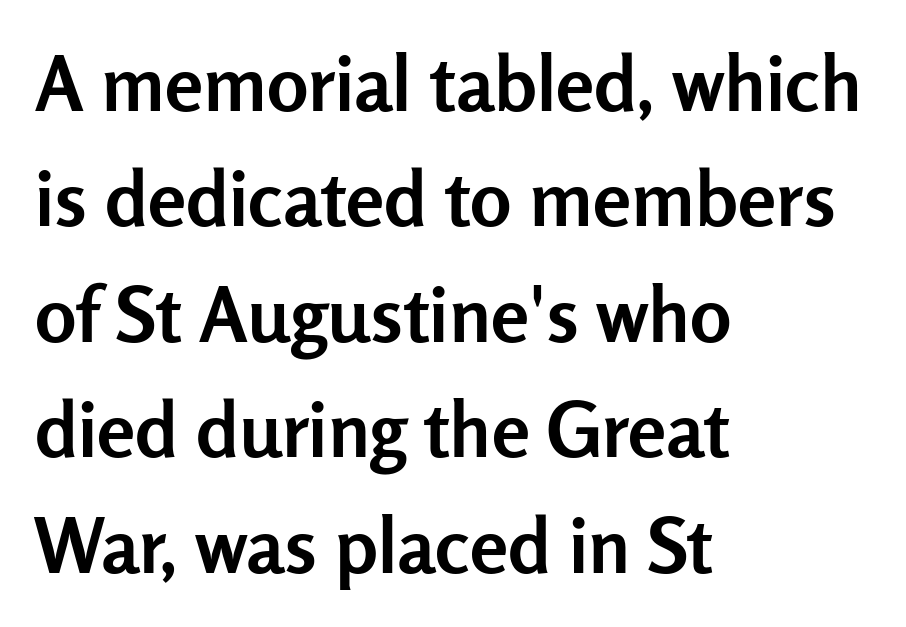
Alignment: flush left. Each glyph is drawn with heavy, bold strokes. The type sits square on the baseline with zero lean. Each word holds together tightly as a unit, with standard inter-letter gaps. The font family rendered here belongs to the sans-serif group.
